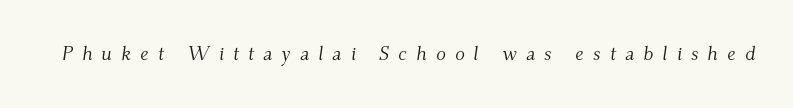
Q: Is the text bold? A: No.
Q: Is the text italic (slanted)? A: Yes, it leans right by about 9 degrees.
Q: Is the text underlined? A: No.
Q: Is the spacing between letters normal or unusually wide? A: Unusually wide.
